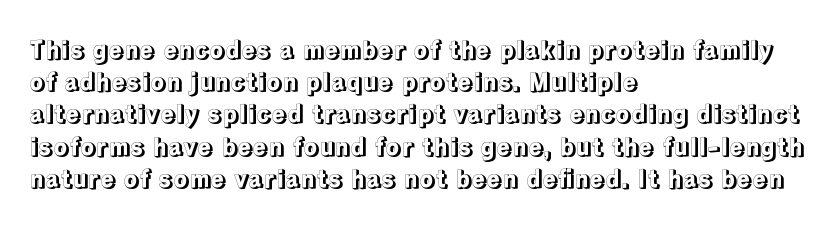
No italicization has been applied; the sample stays upright. This sample uses plain, unmodified letter spacing. Decoration check: the copy has no underline. The typesetter chose a ragged-right arrangement here. Interline gaps are of average width in this sample.
